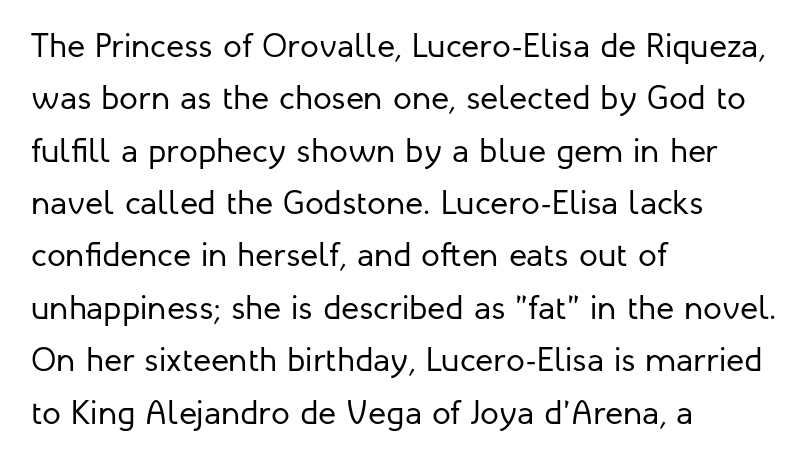
{"serif": "no", "italic": "no", "bold": "no", "weight": "regular", "width": "normal", "stroke_contrast": "low", "x_height": "medium", "monospaced": "no", "underline": "no", "align": "left", "line_spacing": "normal", "line_spacing_ratio": 1.54, "letter_spacing": "normal", "letter_spacing_em": 0.0, "glyph_px": 34}
